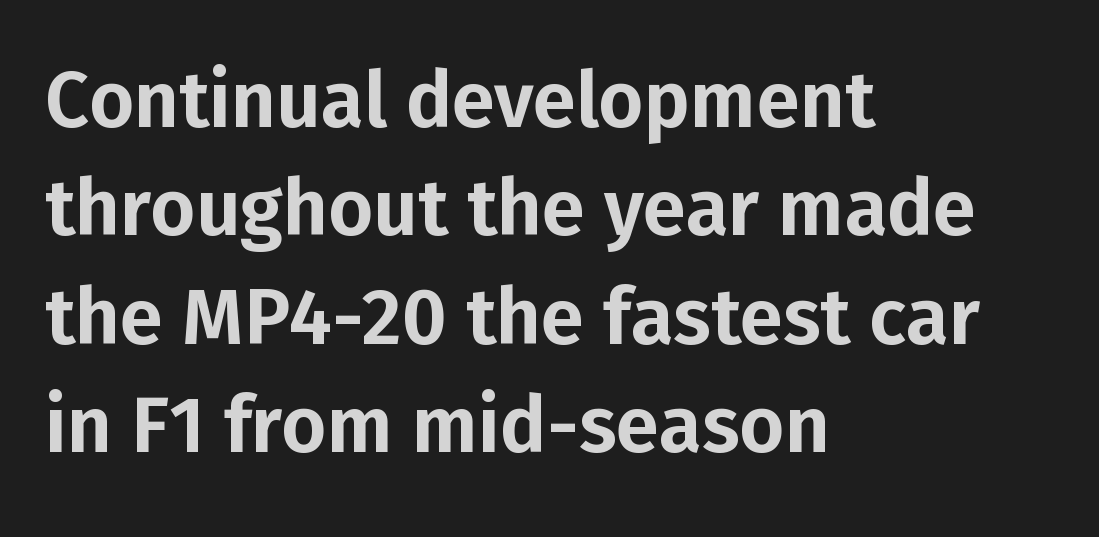
The image shows 78 px sans-serif type, upright; set left-aligned, normal line spacing (1.39x), normal letter spacing, not underlined; low stroke contrast and a medium x-height.
